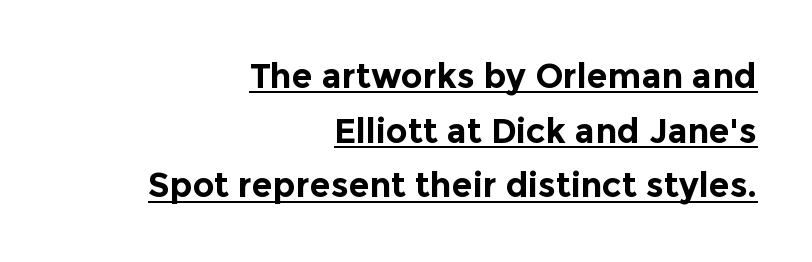
What weight is shown? A full bold with thick strokes. Does extra space separate the letters? No, they use regular spacing. Every word sits above its own underline. Do the characters align in a grid? No, the font is proportional.
